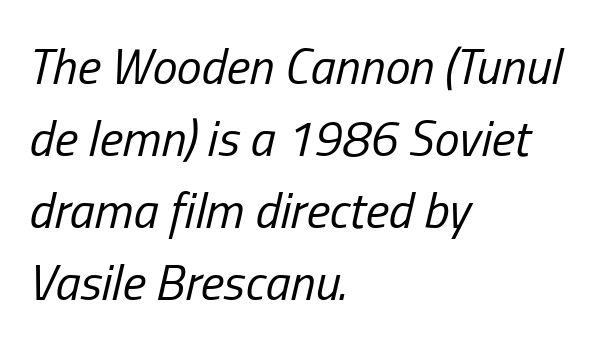
The rendering anchors every line to the left-hand side. Notice how descenders clear the ascenders below comfortably — that's standard leading. Nobody drew a line under any word here. Characters follow at the spacing the type designer built in. The axis of the letterforms is tilted away from vertical.
